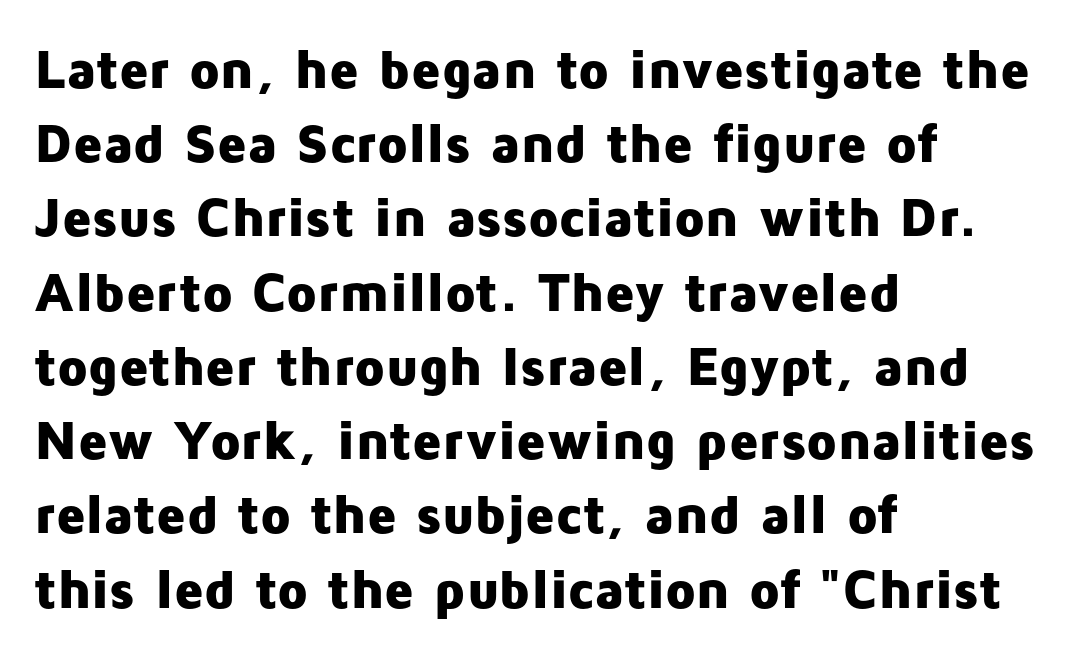
A typesetter would call this zero additional tracking. The sample has been set heavy, in full bold. Spacing verdict: proportional, widths tailored to each character. The designer left line spacing at the default. Only glyphs here, with clear space below each row.
